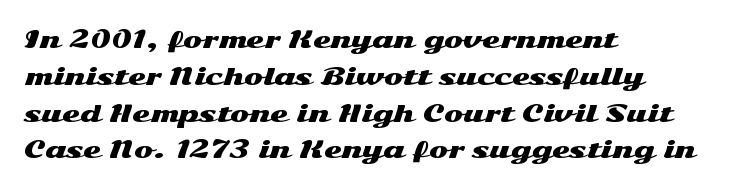
The image shows 23 px text type; set left-aligned, normal line spacing (1.6x), normal letter spacing, not underlined.
